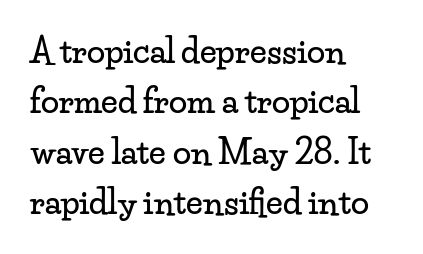
Letters rest on an invisible, unmarked baseline. Are there feet on the stems? There are — it's a serif. A typesetter would call this leading conventional body-copy spacing. Students, note that the glyphs here touch the page at normal intervals. Each letter keeps its own natural width here, so spacing adapts to shape.
